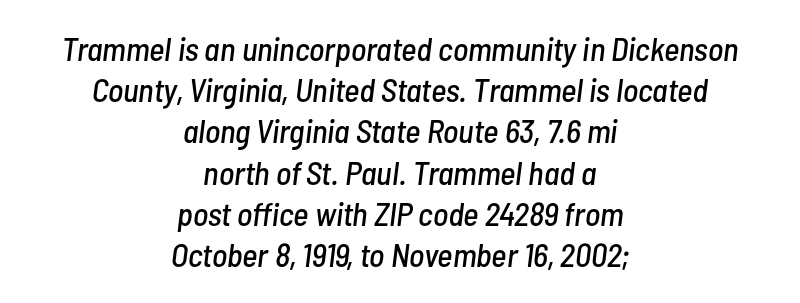
The image shows 33 px condensed type, italic (leaning right); set centered, normal line spacing (1.25x), normal letter spacing, not underlined; low stroke contrast and a medium x-height.
